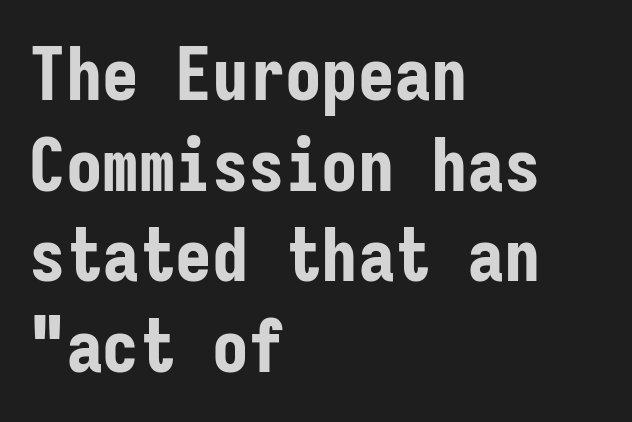
Q: Is the text bold? A: Yes.
Q: Is the text italic (slanted)? A: No, it is upright.
Q: Is the typeface a serif or a sans-serif typeface? A: Sans-serif.
Q: Is the text underlined? A: No.
Q: How is the paragraph aligned? A: Left-aligned.
Q: Is the spacing between letters normal or unusually wide? A: Normal.
Q: Width (condensed, normal, or wide)? A: Condensed.
Q: Stroke contrast? A: Low.
Q: x-height? A: Medium.
Q: Monospaced? A: Yes.
